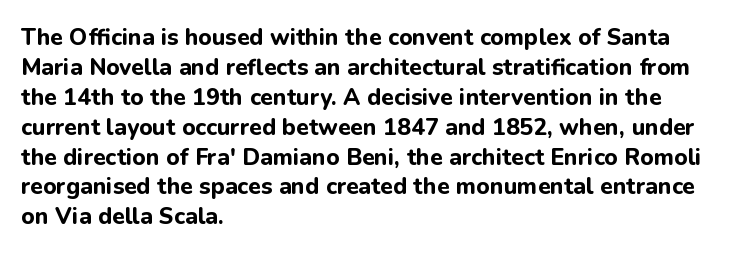
Designer's note — italics off, roman on. Clear beneath every line of the passage. Set as a true bold cut, around the 700 mark. How would I describe the line gaps? Plain and ordinary.
